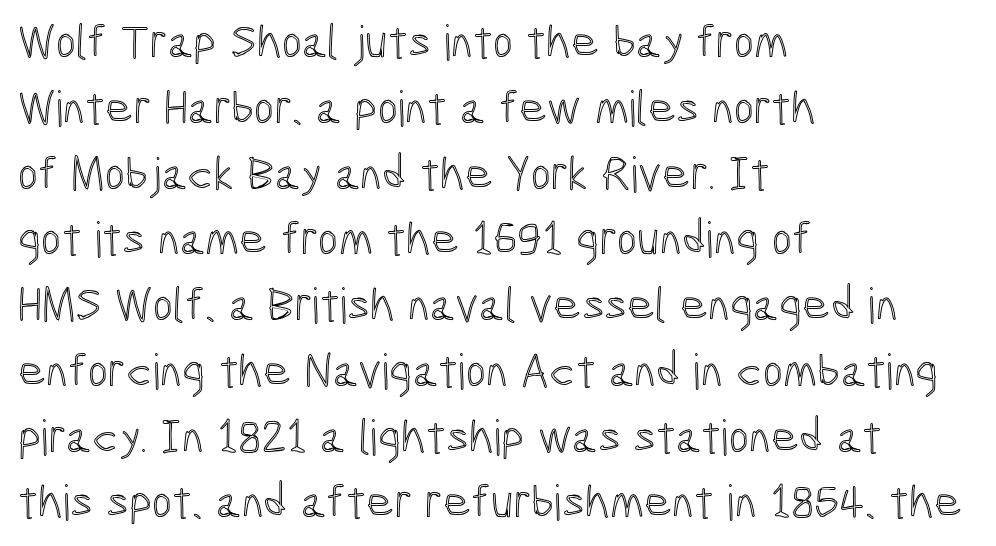
Q: Is the text italic (slanted)? A: No, it is upright.
Q: Is the text underlined? A: No.
Q: How is the paragraph aligned? A: Left-aligned.
Q: Is the spacing between letters normal or unusually wide? A: Normal.
Q: Is the spacing between lines tight, normal or loose? A: Normal.
Q: Width (condensed, normal, or wide)? A: Condensed.
Q: x-height? A: Medium.
Q: Monospaced? A: No.
